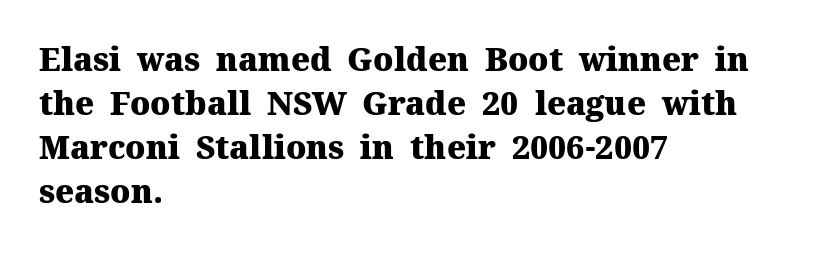
Q: Is the text bold? A: Yes.
Q: Is the text italic (slanted)? A: No, it is upright.
Q: Is the typeface a serif or a sans-serif typeface? A: Serif.
Q: Is the text underlined? A: No.
Q: How is the paragraph aligned? A: Left-aligned.
Q: Is the spacing between letters normal or unusually wide? A: Normal.
Q: Is the spacing between lines tight, normal or loose? A: Normal.
Q: Width (condensed, normal, or wide)? A: Normal.
Q: Stroke contrast? A: Medium.
Q: x-height? A: Medium.
Q: Monospaced? A: No.
